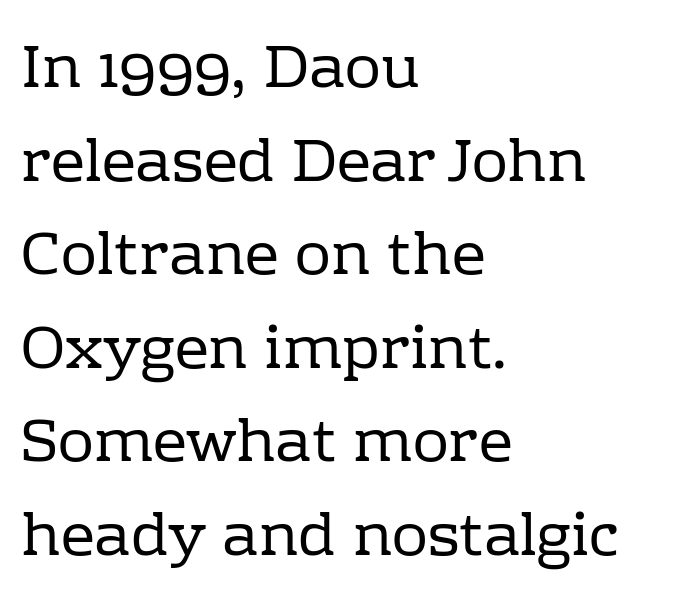
Font category for this specimen: serif. You could call the tracking neutral — neither tight nor loose. Heft: none added — not bold. A bare baseline throughout the passage. The paragraph shown leans on its left margin.
